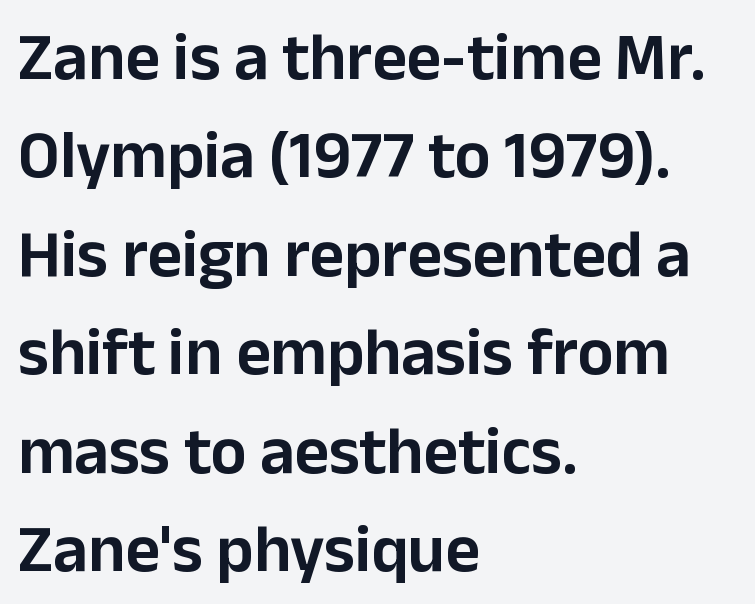
{"serif": "no", "italic": "no", "width": "normal", "stroke_contrast": "low", "x_height": "medium", "monospaced": "no", "underline": "no", "align": "left", "line_spacing": "normal", "line_spacing_ratio": 1.47, "letter_spacing": "normal", "letter_spacing_em": 0.0, "glyph_px": 67}
